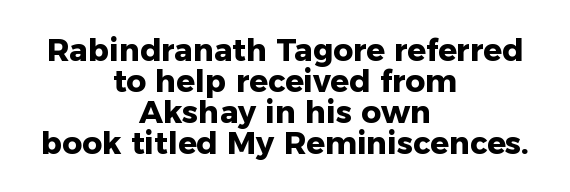
{"serif": "no", "italic": "no", "bold": "yes", "weight": "heavy", "width": "normal", "stroke_contrast": "low", "x_height": "medium", "monospaced": "no", "underline": "no", "align": "center", "line_spacing": "tight", "line_spacing_ratio": 1.0, "letter_spacing": "normal", "letter_spacing_em": 0.0, "glyph_px": 31}
